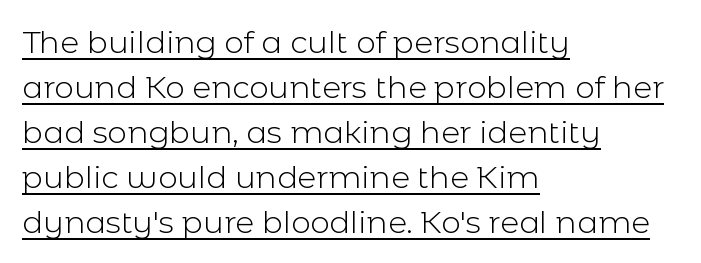
The image shows 31 px light sans-serif type, upright; set left-aligned, normal line spacing (1.45x), normal letter spacing, underlined; a medium x-height.
